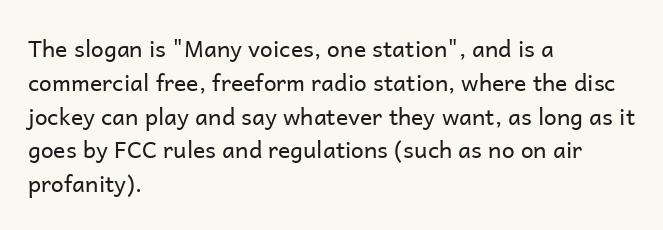
Q: Is the text bold? A: No.
Q: Is the text italic (slanted)? A: No, it is upright.
Q: Is the text underlined? A: No.
Q: How is the paragraph aligned? A: Left-aligned.
Q: Is the spacing between letters normal or unusually wide? A: Normal.
Q: Is the spacing between lines tight, normal or loose? A: Normal.
